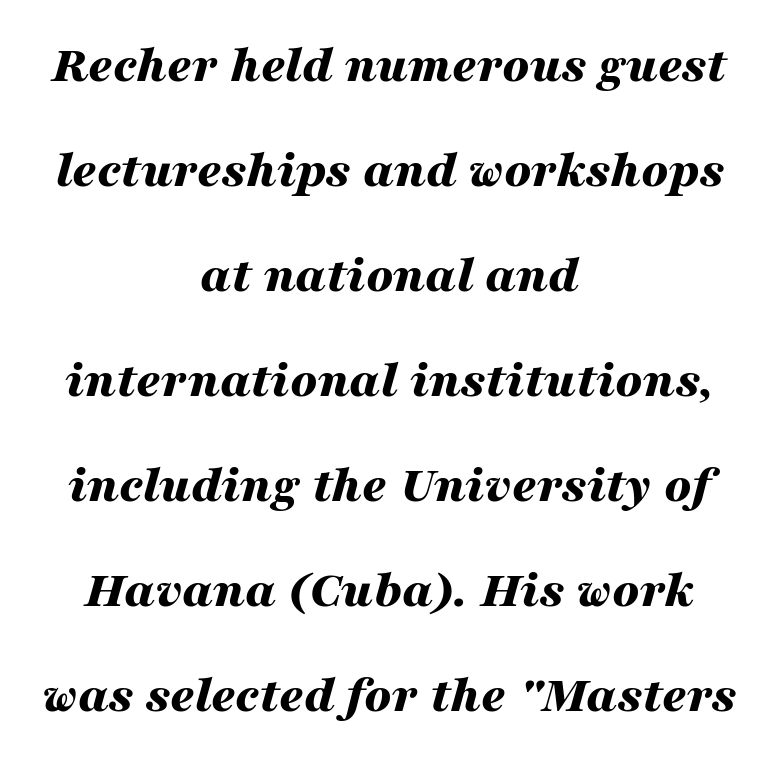
Q: Is the text bold? A: Yes.
Q: Is the text italic (slanted)? A: Yes, it leans right by about 16 degrees.
Q: Is the text underlined? A: No.
Q: How is the paragraph aligned? A: Centered.
Q: Is the spacing between letters normal or unusually wide? A: Normal.
Q: Is the spacing between lines tight, normal or loose? A: Loose.
Q: Width (condensed, normal, or wide)? A: Wide.
Q: Stroke contrast? A: Medium.
Q: x-height? A: Medium.
Q: Monospaced? A: No.
